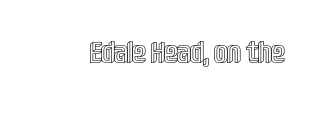
The image shows 30 px condensed type, upright; set normal letter spacing, not underlined; a large x-height.
